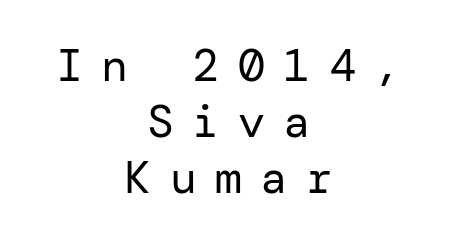
The image shows 45 px regular-weight sans-serif type, upright; set centered, normal line spacing (1.25x), unusually wide letter spacing (+0.41 em), not underlined; low stroke contrast and a medium x-height.
